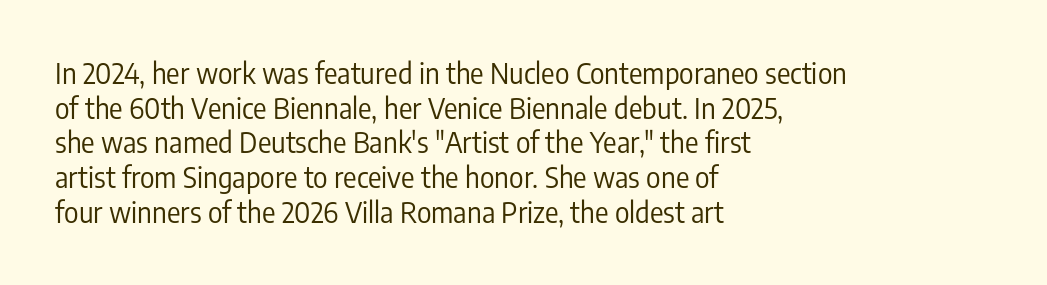
{"serif": "no", "italic": "no", "bold": "no", "weight": "regular", "width": "condensed", "stroke_contrast": "low", "x_height": "medium", "monospaced": "no", "underline": "no", "align": "left", "line_spacing_ratio": 1.24, "letter_spacing": "normal", "letter_spacing_em": 0.0, "glyph_px": 28}
